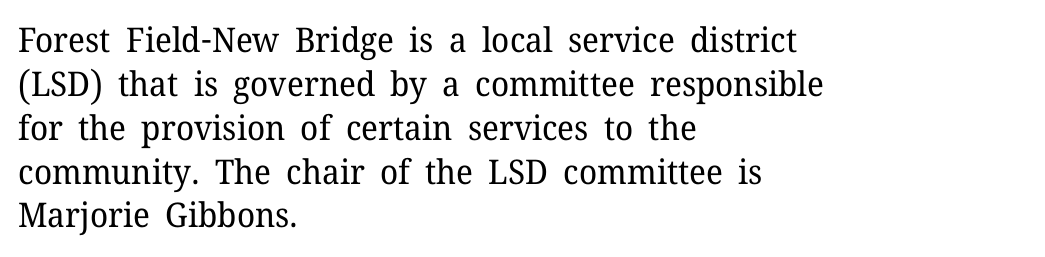
{"serif": "yes", "italic": "no", "bold": "no", "weight": "regular", "width": "normal", "stroke_contrast": "low", "x_height": "medium", "monospaced": "no", "underline": "no", "align": "left", "line_spacing": "normal", "line_spacing_ratio": 1.29, "letter_spacing": "normal", "letter_spacing_em": 0.0, "glyph_px": 34}
